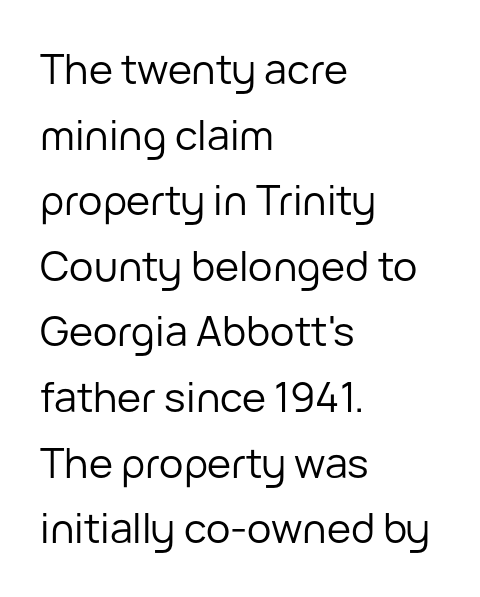
{"serif": "no", "italic": "no", "bold": "no", "weight": "regular", "width": "normal", "stroke_contrast": "low", "x_height": "medium", "monospaced": "no", "underline": "no", "align": "left", "line_spacing": "normal", "line_spacing_ratio": 1.6, "letter_spacing": "normal", "letter_spacing_em": 0.0, "glyph_px": 41}
